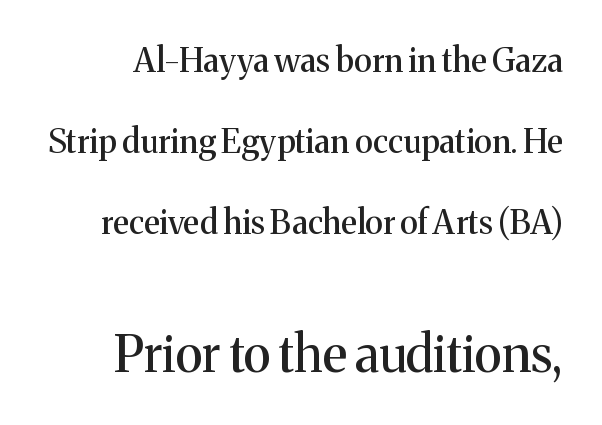
The image shows 50 px serif type, upright; set loose line spacing (2.45x), normal letter spacing, not underlined; the second (bottom) block is 1.52x larger; medium stroke contrast and a medium x-height.
